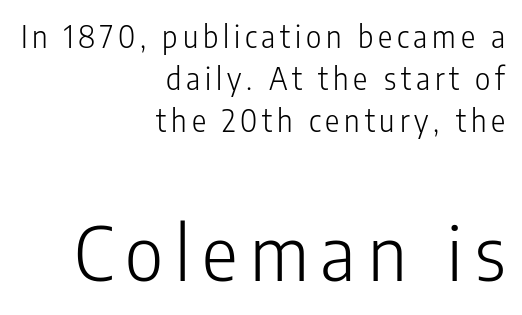
{"serif": "no", "italic": "no", "bold": "no", "weight": "light", "width": "condensed", "stroke_contrast": "low", "x_height": "medium", "monospaced": "no", "underline": "no", "align": "right", "line_spacing": "normal", "line_spacing_ratio": 1.4, "larger_block": "second", "size_ratio": 2.5, "glyph_px": 75}
